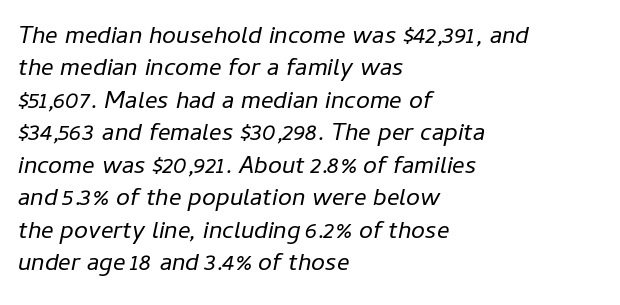
This sample is left-justified, so line endings fall wherever the words run out. The passage shown is not bold in any degree. This sample keeps an unexceptional amount of space between lines. Type without underlining.
